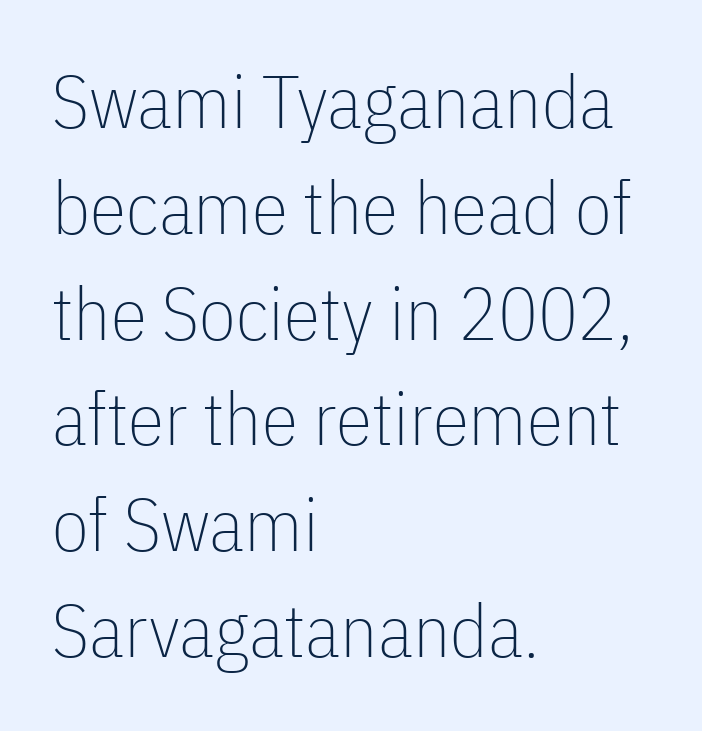
{"serif": "no", "italic": "no", "bold": "no", "weight": "thin", "width": "condensed", "stroke_contrast": "low", "x_height": "medium", "monospaced": "no", "underline": "no", "align": "left", "line_spacing": "normal", "line_spacing_ratio": 1.43, "letter_spacing": "normal", "letter_spacing_em": 0.0, "glyph_px": 74}
